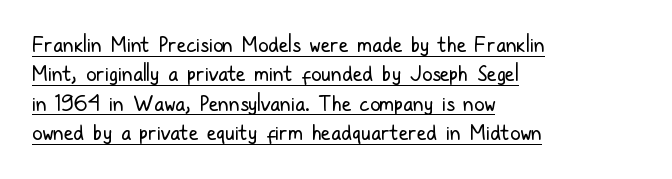
{"italic": "no", "bold": "no", "underline": "yes", "align": "left", "line_spacing": "normal", "line_spacing_ratio": 1.4, "letter_spacing": "normal", "letter_spacing_em": 0.0, "glyph_px": 21}
